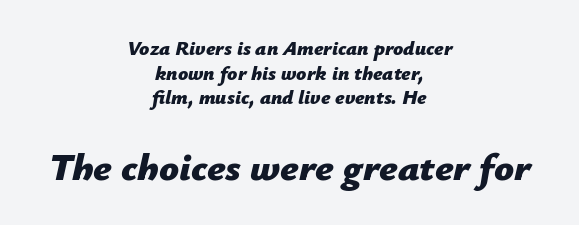
{"italic": "yes", "lean": "right", "slant_degrees": 12, "bold": "yes", "weight": "bold", "width": "normal", "stroke_contrast": "low", "x_height": "medium", "monospaced": "no", "underline": "no", "align": "center", "line_spacing_ratio": 1.23, "letter_spacing": "normal", "letter_spacing_em": 0.0, "larger_block": "second", "size_ratio": 1.95, "glyph_px": 39}
